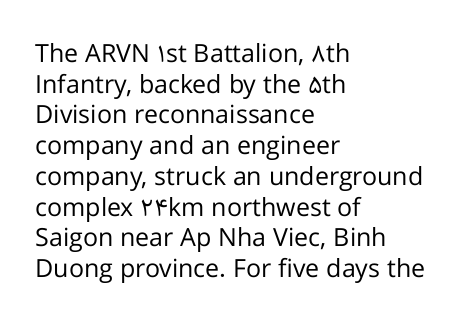
The letters look calm and open, with moderate or lighter stems. Descenders are the only things crossing below the line. Left-aligned paragraph, ragged on the right. Short note: letters normally spaced.
